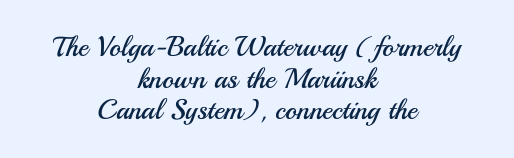
Note the varied advance widths — an 'i' is clearly narrower than an 'm'. One glance says dense: line gaps are narrower than usual. The typesetting does not lean heavy: it is not bold. Tracking here is standard; glyphs follow each other at the usual distance. The string is rendered with underlining switched off. Centered paragraph, ragged on both sides.
